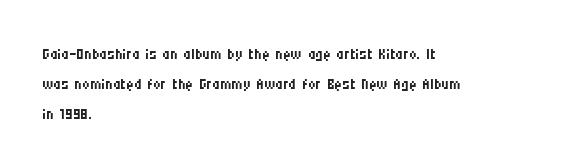
Quick note: interline space is typical. Nothing unusual about the tracking: characters are spaced as the font intends. Unmarked baselines from the first word to the last. No italicization has been applied; the sample stays upright.
